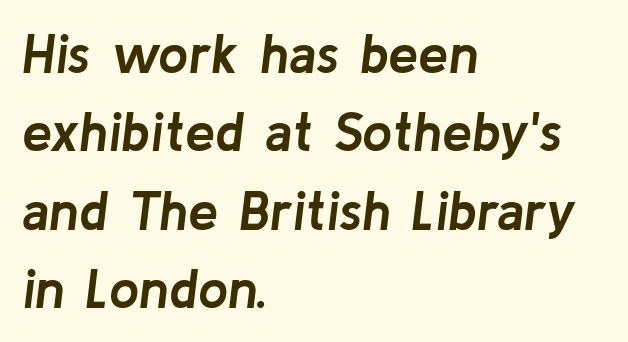
Q: Is the text bold? A: Yes.
Q: Is the text italic (slanted)? A: Yes, it leans right by about 8 degrees.
Q: Is the text underlined? A: No.
Q: How is the paragraph aligned? A: Left-aligned.
Q: Is the spacing between letters normal or unusually wide? A: Normal.
Q: Is the spacing between lines tight, normal or loose? A: Normal.
Q: Width (condensed, normal, or wide)? A: Normal.
Q: Stroke contrast? A: Low.
Q: x-height? A: Medium.
Q: Monospaced? A: No.
